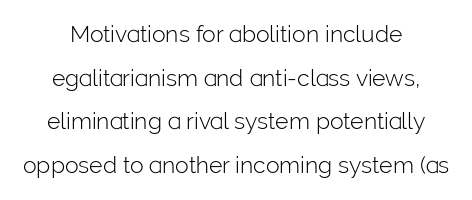
It's the straight-up-and-down kind of type. Is the type heavy? It reads as light-to-regular instead. Loosely led — the rows are spread out. This rendering features lettering with no underline. The gaps between neighbouring characters are ordinary and unremarkable.
